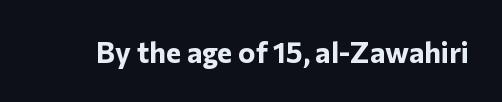
Q: Is the text bold? A: Yes.
Q: Is the text italic (slanted)? A: No, it is upright.
Q: Is the typeface a serif or a sans-serif typeface? A: Sans-serif.
Q: Is the text underlined? A: No.
Q: Is the spacing between letters normal or unusually wide? A: Normal.
Q: Width (condensed, normal, or wide)? A: Normal.
Q: Stroke contrast? A: Low.
Q: x-height? A: Medium.
Q: Monospaced? A: No.
